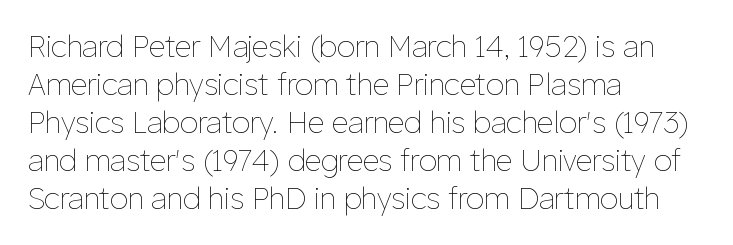
The image shows 29 px thin type, upright; set left-aligned, normal line spacing (1.31x), normal letter spacing, not underlined; low stroke contrast and a medium x-height.
